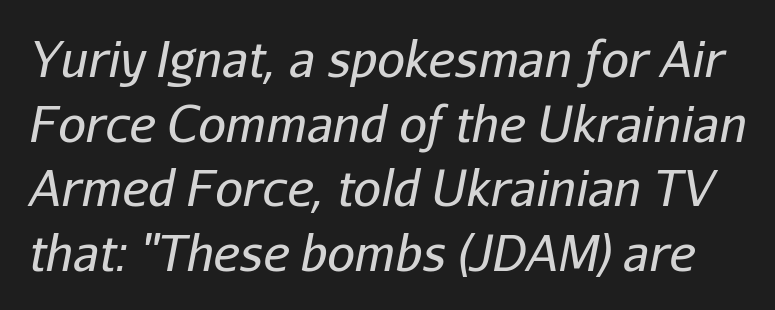
The image shows 49 px regular-weight type, italic (leaning right); set normal line spacing (1.32x), normal letter spacing, not underlined; low stroke contrast and a medium x-height.
